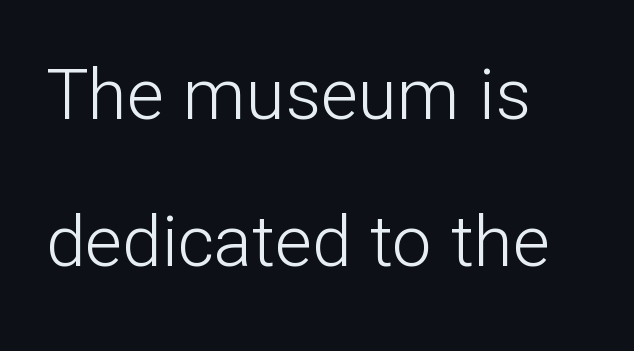
{"serif": "no", "italic": "no", "bold": "no", "weight": "light", "width": "normal", "stroke_contrast": "low", "x_height": "medium", "monospaced": "no", "underline": "no", "align": "left", "line_spacing": "loose", "line_spacing_ratio": 2.07, "letter_spacing": "normal", "letter_spacing_em": 0.0, "glyph_px": 71}
